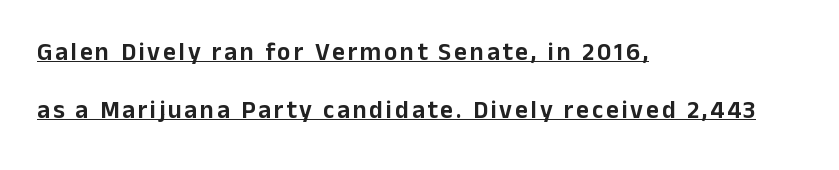
The image shows 25 px text type, upright; set left-aligned, loose line spacing (2.32x), underlined.
